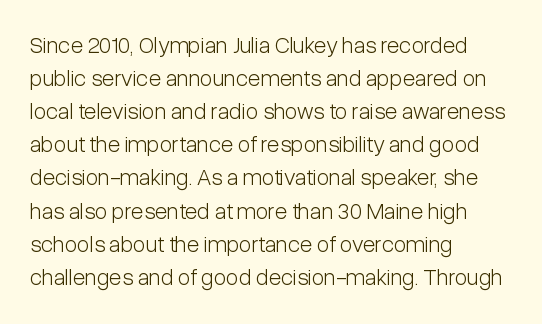
Does extra space separate the letters? No, they use regular spacing. The rendering anchors every line to the left-hand side. The axis of the letterforms is exactly vertical. These lines sit exactly where default settings would place them. Ink coverage per letter is moderate at most. Bare-footed words on every line.
